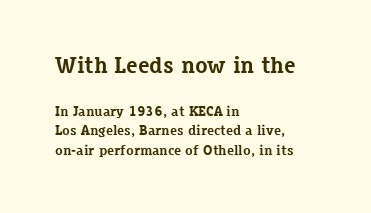
The image shows 23 px bold type, upright; set left-aligned, normal line spacing (1.38x), normal letter spacing, not underlined; the first (top) block is 1.64x larger.
